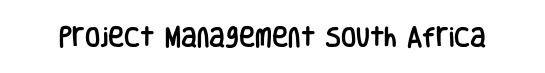
Q: Is the text italic (slanted)? A: No, it is upright.
Q: Is the text underlined? A: No.
Q: Is the spacing between letters normal or unusually wide? A: Normal.
